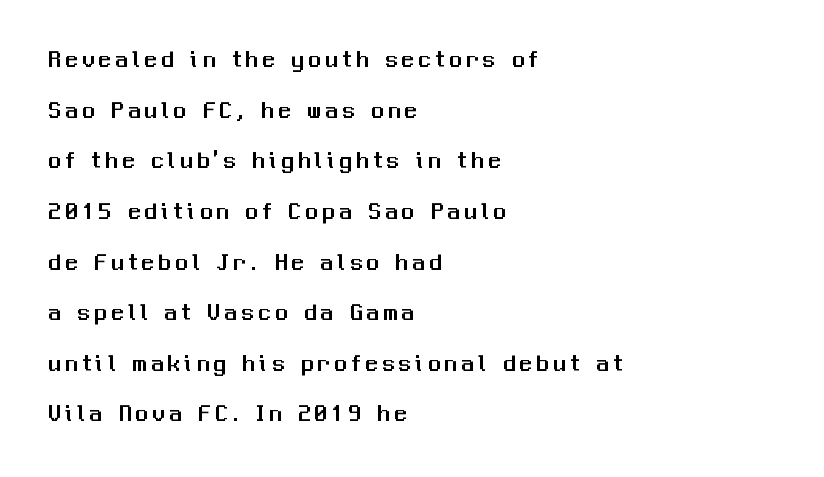
Q: Is the text italic (slanted)? A: No, it is upright.
Q: Is the text underlined? A: No.
Q: How is the paragraph aligned? A: Left-aligned.
Q: Is the spacing between letters normal or unusually wide? A: Unusually wide.
Q: Is the spacing between lines tight, normal or loose? A: Loose.
